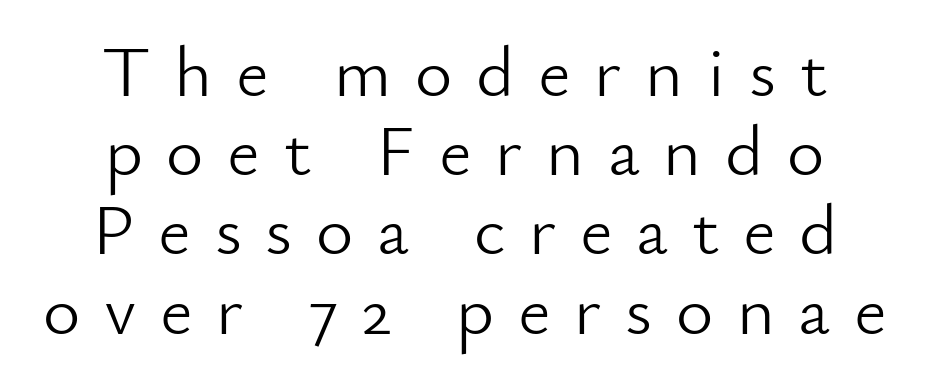
Q: Is the text bold? A: No.
Q: Is the text italic (slanted)? A: No, it is upright.
Q: Is the typeface a serif or a sans-serif typeface? A: Sans-serif.
Q: Is the text underlined? A: No.
Q: How is the paragraph aligned? A: Centered.
Q: Is the spacing between letters normal or unusually wide? A: Unusually wide.
Q: Is the spacing between lines tight, normal or loose? A: Tight.
Q: Width (condensed, normal, or wide)? A: Normal.
Q: Stroke contrast? A: Low.
Q: x-height? A: Small.
Q: Monospaced? A: No.
